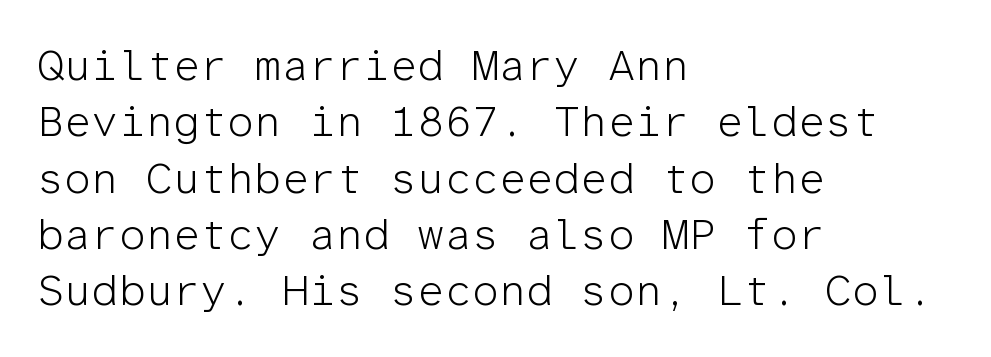
{"serif": "no", "italic": "no", "bold": "no", "weight": "light", "width": "normal", "stroke_contrast": "low", "x_height": "medium", "monospaced": "yes", "underline": "no", "align": "left", "line_spacing": "normal", "line_spacing_ratio": 1.31, "letter_spacing": "normal", "letter_spacing_em": 0.0, "glyph_px": 43}
